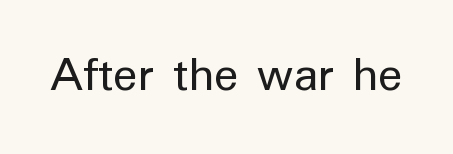
{"serif": "no", "italic": "no", "bold": "no", "weight": "regular", "width": "normal", "stroke_contrast": "low", "x_height": "medium", "monospaced": "no", "underline": "no", "letter_spacing": "normal", "letter_spacing_em": 0.0, "glyph_px": 51}
